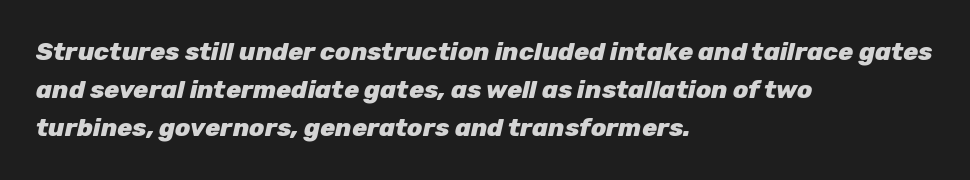
Q: Is the text bold? A: Yes.
Q: Is the text italic (slanted)? A: Yes, it leans right by about 12 degrees.
Q: Is the text underlined? A: No.
Q: How is the paragraph aligned? A: Left-aligned.
Q: Is the spacing between letters normal or unusually wide? A: Normal.
Q: Is the spacing between lines tight, normal or loose? A: Normal.
